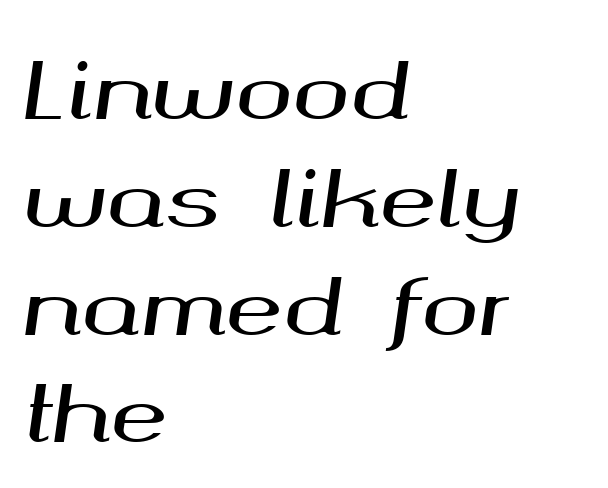
Q: Is the text italic (slanted)? A: Yes, it leans right by about 8 degrees.
Q: Is the text underlined? A: No.
Q: How is the paragraph aligned? A: Left-aligned.
Q: Is the spacing between letters normal or unusually wide? A: Normal.
Q: Is the spacing between lines tight, normal or loose? A: Normal.
Q: Width (condensed, normal, or wide)? A: Wide.
Q: Stroke contrast? A: Medium.
Q: x-height? A: Medium.
Q: Monospaced? A: No.
